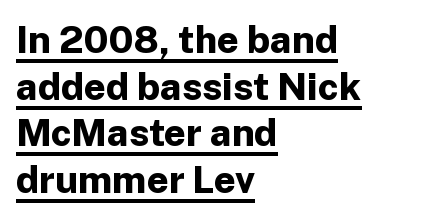
This sample is left-justified, so line endings fall wherever the words run out. A full-strength bold gives these letters their thick strokes. The passage shown is underscored from start to finish. Spacing between characters is what you'd get straight out of the box. Regarding serifs, this sample does without them.
